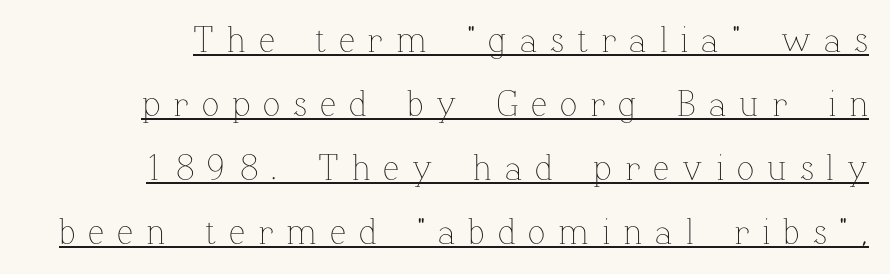
{"italic": "no", "bold": "no", "weight": "thin", "width": "normal", "stroke_contrast": "low", "x_height": "medium", "monospaced": "no", "underline": "yes", "line_spacing_ratio": 1.78, "letter_spacing": "wide", "letter_spacing_em": 0.36, "glyph_px": 36}
